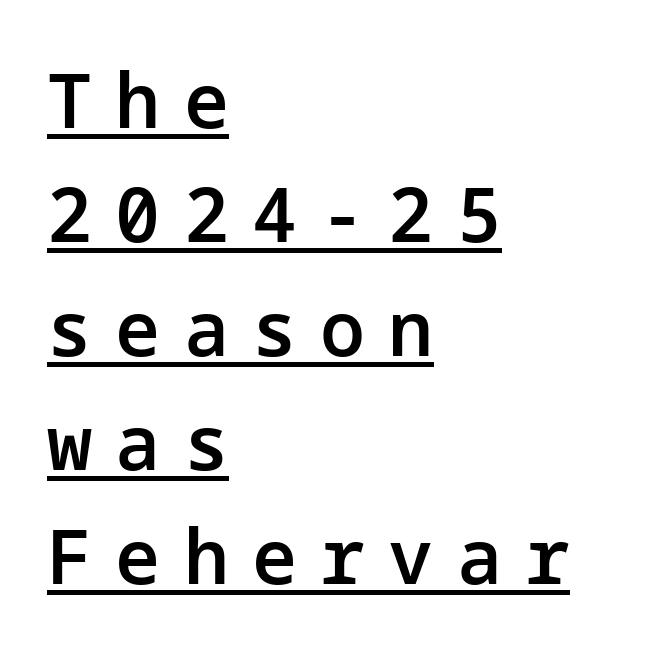
The image shows 75 px semibold sans-serif type, upright; set left-aligned, normal line spacing (1.52x), unusually wide letter spacing (+0.31 em), underlined; low stroke contrast and a medium x-height.
